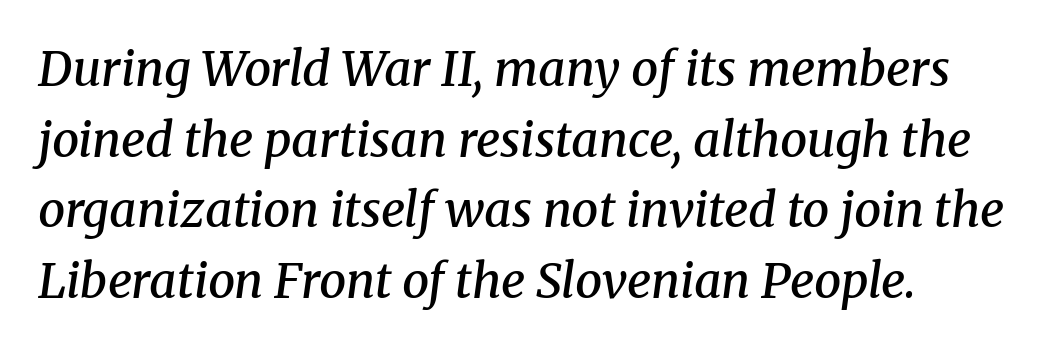
Q: Is the text bold? A: Semi-bold.
Q: Is the text italic (slanted)? A: Yes, it leans right by about 8 degrees.
Q: Is the typeface a serif or a sans-serif typeface? A: Serif.
Q: Is the text underlined? A: No.
Q: How is the paragraph aligned? A: Left-aligned.
Q: Is the spacing between letters normal or unusually wide? A: Normal.
Q: Is the spacing between lines tight, normal or loose? A: Normal.
Q: Width (condensed, normal, or wide)? A: Normal.
Q: Stroke contrast? A: Medium.
Q: x-height? A: Medium.
Q: Monospaced? A: No.
